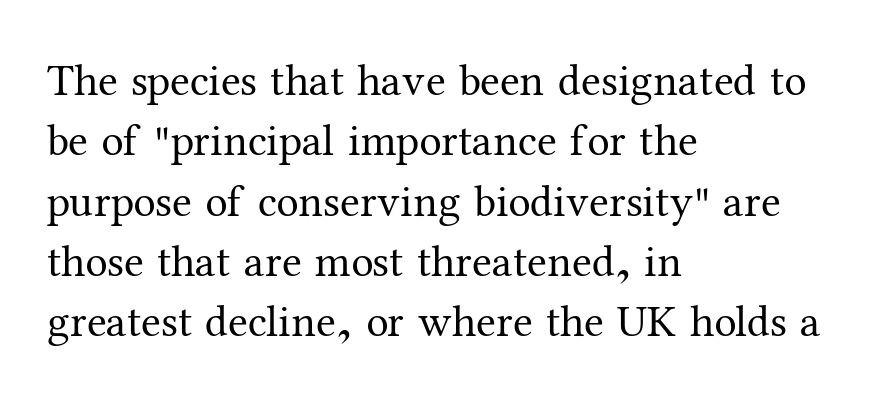
The gap between lines stays unmarked. The face used here is proportionally spaced, like ordinary book or web type. On a weight scale, this lands at 450 or below. The lines are quadded left. Serifs: yes, visible at the terminals of the letterforms. Evenly set lines give the paragraph a standard silhouette.
